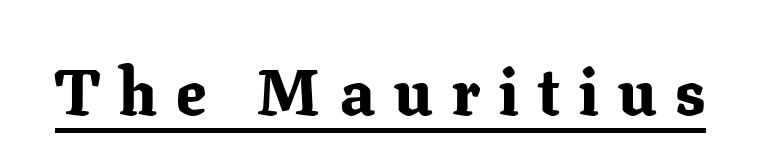
{"serif": "yes", "italic": "no", "bold": "yes", "weight": "bold", "width": "normal", "stroke_contrast": "low", "x_height": "medium", "monospaced": "no", "underline": "yes", "letter_spacing": "wide", "letter_spacing_em": 0.29, "glyph_px": 66}
